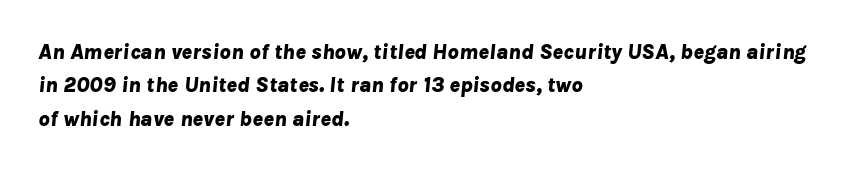
{"italic": "yes", "lean": "right", "slant_degrees": 8, "bold": "yes", "underline": "no", "align": "left", "line_spacing": "normal", "line_spacing_ratio": 1.52, "letter_spacing": "normal", "letter_spacing_em": 0.0, "glyph_px": 22}
